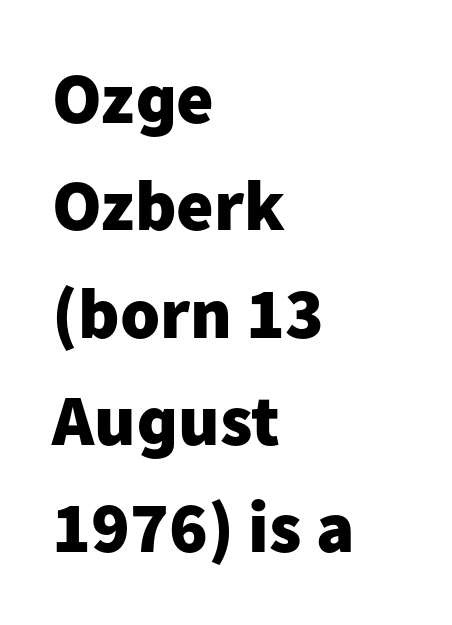
{"serif": "no", "italic": "no", "bold": "yes", "weight": "heavy", "width": "normal", "stroke_contrast": "low", "x_height": "medium", "monospaced": "no", "underline": "no", "align": "left", "line_spacing": "normal", "line_spacing_ratio": 1.49, "letter_spacing": "normal", "letter_spacing_em": 0.0, "glyph_px": 72}
